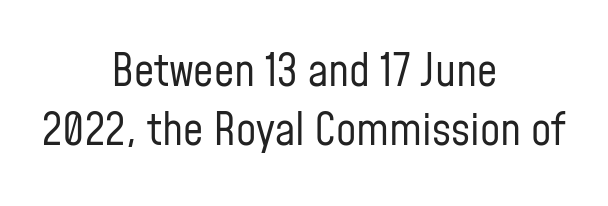
This sample is center-justified, so both line endings float freely. Varying glyph widths throughout — classic text-font behaviour. The face used here is rendered with its standard letterfit. The vertical gap from one line to the next is medium. A clean baseline with only descenders dipping below it. The typeface has the unassuming heft of standard copy or less.
